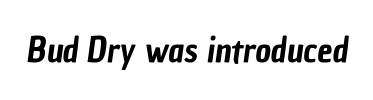
A typesetter would call this proportional, since set widths differ per character. Students, note that the glyphs here touch the page at normal intervals. Rule under the text: the space is simply empty. Observe the absence of serifs on each vertical stroke in this sample.
